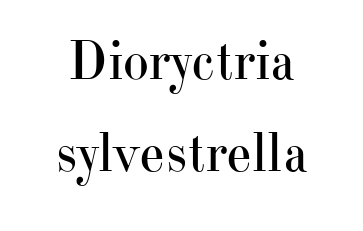
Q: Is the text bold? A: No.
Q: Is the text italic (slanted)? A: No, it is upright.
Q: Is the typeface a serif or a sans-serif typeface? A: Serif.
Q: Is the text underlined? A: No.
Q: Is the spacing between letters normal or unusually wide? A: Normal.
Q: Is the spacing between lines tight, normal or loose? A: Normal.
Q: Width (condensed, normal, or wide)? A: Normal.
Q: Stroke contrast? A: High.
Q: x-height? A: Small.
Q: Monospaced? A: No.
